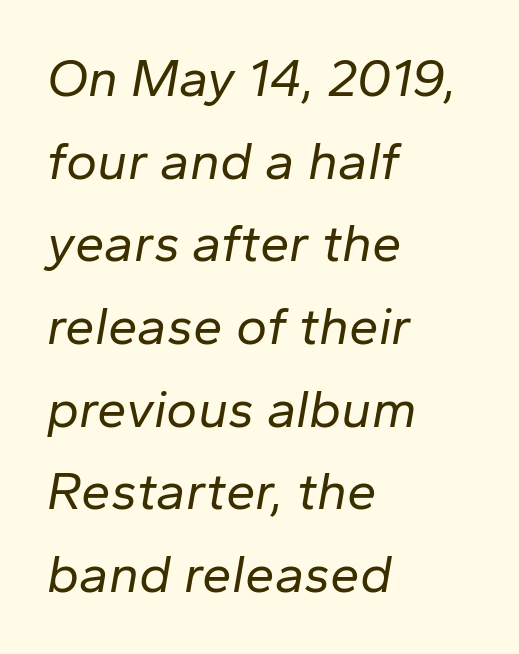
Q: Is the text bold? A: No.
Q: Is the text italic (slanted)? A: Yes, it leans right by about 10 degrees.
Q: Is the text underlined? A: No.
Q: How is the paragraph aligned? A: Left-aligned.
Q: Is the spacing between letters normal or unusually wide? A: Normal.
Q: Is the spacing between lines tight, normal or loose? A: Normal.
Q: Width (condensed, normal, or wide)? A: Normal.
Q: Stroke contrast? A: Low.
Q: x-height? A: Medium.
Q: Monospaced? A: No.
